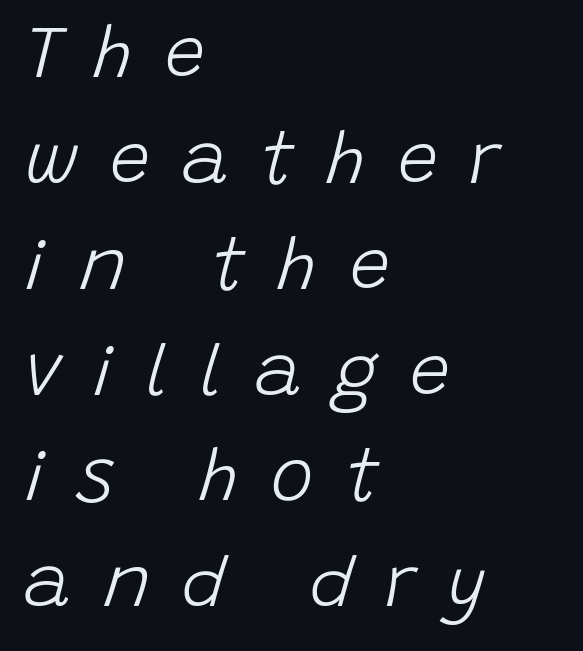
Q: Is the text bold? A: No.
Q: Is the text italic (slanted)? A: Yes, it leans right by about 15 degrees.
Q: Is the text underlined? A: No.
Q: How is the paragraph aligned? A: Left-aligned.
Q: Is the spacing between letters normal or unusually wide? A: Unusually wide.
Q: Is the spacing between lines tight, normal or loose? A: Normal.
Q: Width (condensed, normal, or wide)? A: Normal.
Q: Stroke contrast? A: Low.
Q: x-height? A: Large.
Q: Monospaced? A: No.
